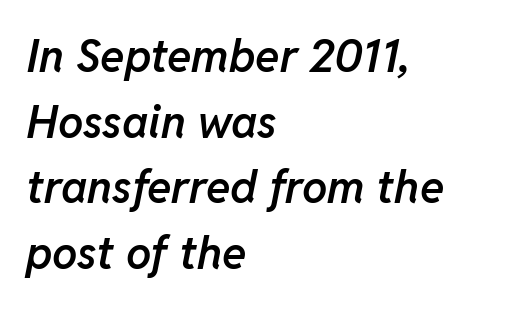
Q: Is the text bold? A: Semi-bold.
Q: Is the text italic (slanted)? A: Yes, it leans right by about 11 degrees.
Q: Is the text underlined? A: No.
Q: How is the paragraph aligned? A: Left-aligned.
Q: Is the spacing between letters normal or unusually wide? A: Normal.
Q: Is the spacing between lines tight, normal or loose? A: Normal.
Q: Width (condensed, normal, or wide)? A: Normal.
Q: Stroke contrast? A: Low.
Q: x-height? A: Medium.
Q: Monospaced? A: No.
